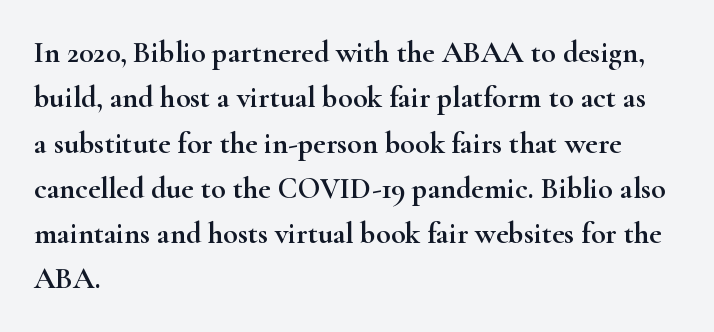
Q: Is the text italic (slanted)? A: No, it is upright.
Q: Is the typeface a serif or a sans-serif typeface? A: Serif.
Q: Is the text underlined? A: No.
Q: How is the paragraph aligned? A: Left-aligned.
Q: Is the spacing between letters normal or unusually wide? A: Normal.
Q: Is the spacing between lines tight, normal or loose? A: Normal.
Q: Width (condensed, normal, or wide)? A: Wide.
Q: Stroke contrast? A: High.
Q: x-height? A: Small.
Q: Monospaced? A: No.
